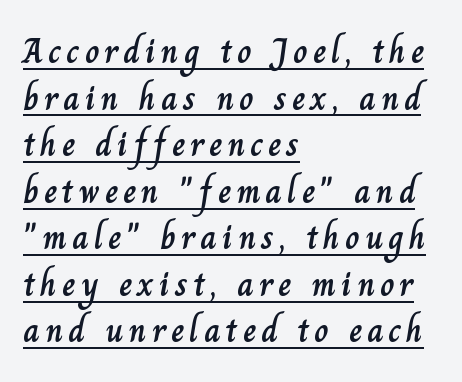
{"width": "normal", "stroke_contrast": "low", "x_height": "small", "monospaced": "no", "underline": "yes", "align": "left", "line_spacing": "normal", "line_spacing_ratio": 1.33, "glyph_px": 35}
